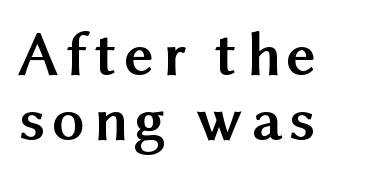
The image shows 64 px semibold sans-serif type, upright; set left-aligned, tight line spacing (1.02x), not underlined; medium stroke contrast and a medium x-height.
